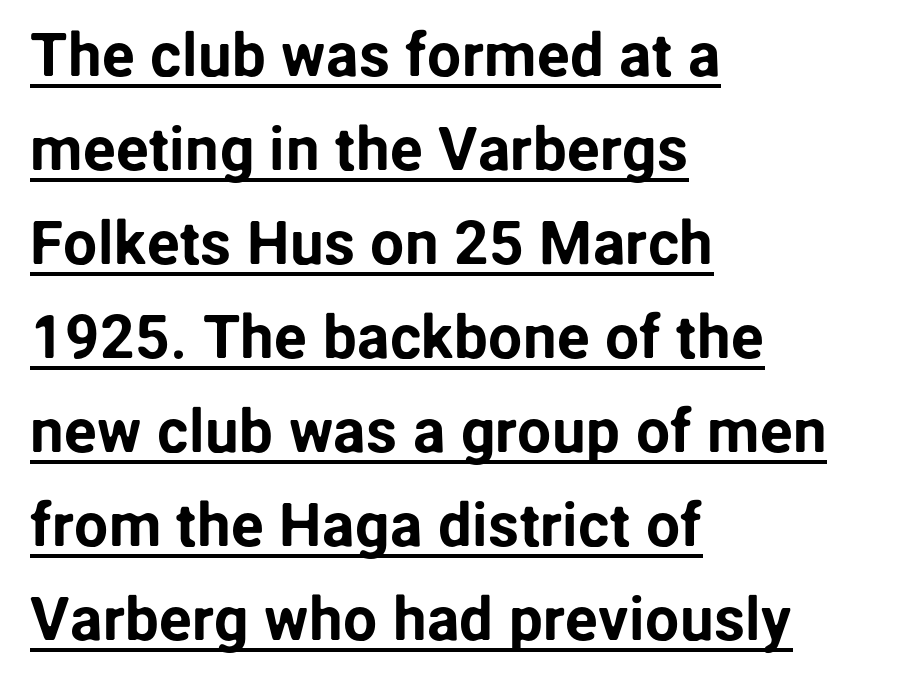
{"serif": "no", "italic": "no", "width": "normal", "stroke_contrast": "low", "x_height": "medium", "monospaced": "no", "underline": "yes", "align": "left", "line_spacing": "normal", "line_spacing_ratio": 1.54, "letter_spacing": "normal", "letter_spacing_em": 0.0, "glyph_px": 61}
